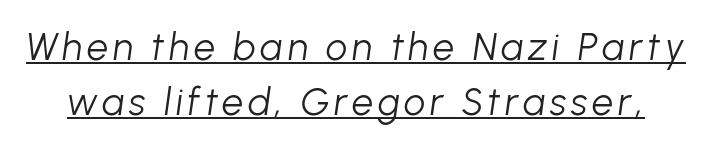
{"italic": "yes", "lean": "right", "slant_degrees": 8, "bold": "no", "weight": "light", "width": "normal", "stroke_contrast": "low", "x_height": "medium", "monospaced": "no", "underline": "yes", "line_spacing": "normal", "line_spacing_ratio": 1.46, "glyph_px": 38}
